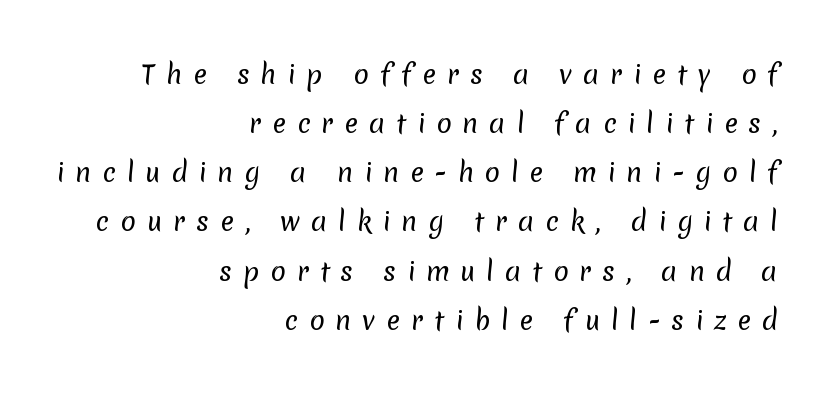
{"bold": "no", "underline": "no", "align": "right", "line_spacing_ratio": 1.89, "letter_spacing": "wide", "letter_spacing_em": 0.41, "glyph_px": 26}
